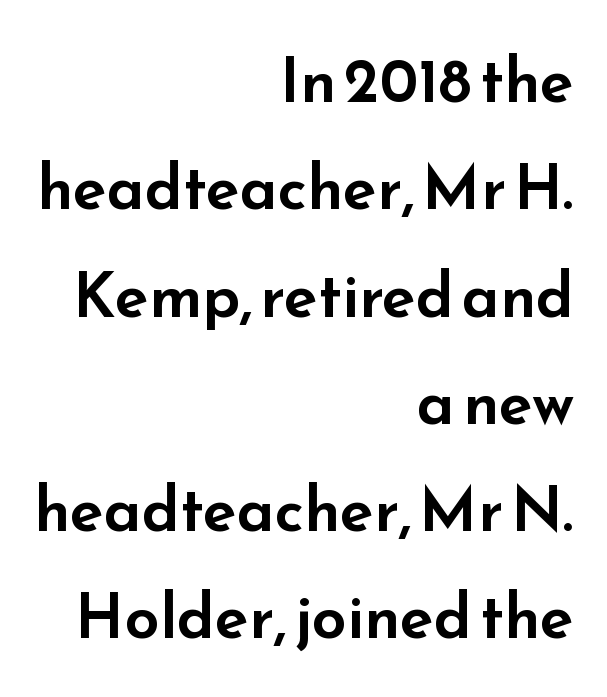
Q: Is the text italic (slanted)? A: No, it is upright.
Q: Is the typeface a serif or a sans-serif typeface? A: Sans-serif.
Q: Is the text underlined? A: No.
Q: How is the paragraph aligned? A: Right-aligned.
Q: Is the spacing between letters normal or unusually wide? A: Normal.
Q: Width (condensed, normal, or wide)? A: Wide.
Q: Stroke contrast? A: Low.
Q: x-height? A: Small.
Q: Monospaced? A: No.
